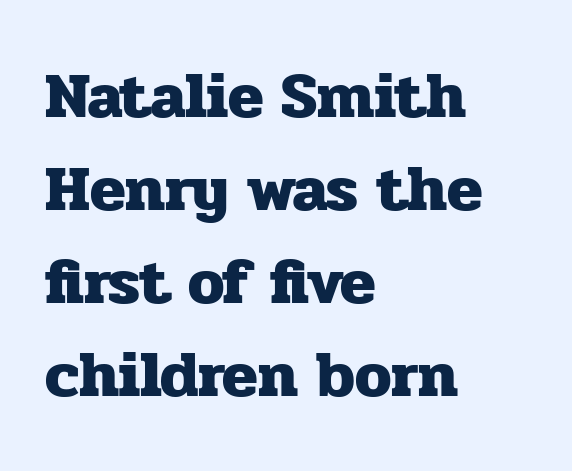
{"serif": "yes", "italic": "no", "bold": "yes", "weight": "heavy", "width": "normal", "stroke_contrast": "low", "x_height": "medium", "monospaced": "no", "underline": "no", "align": "left", "line_spacing": "normal", "line_spacing_ratio": 1.43, "letter_spacing": "normal", "letter_spacing_em": 0.0, "glyph_px": 65}
